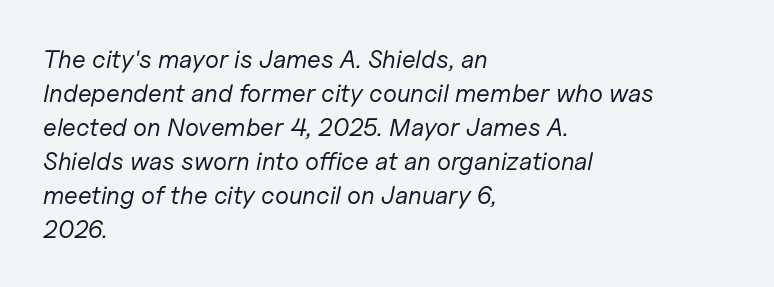
The image shows 25 px text type, italic (leaning right); set left-aligned, normal line spacing (1.36x), normal letter spacing, not underlined.
